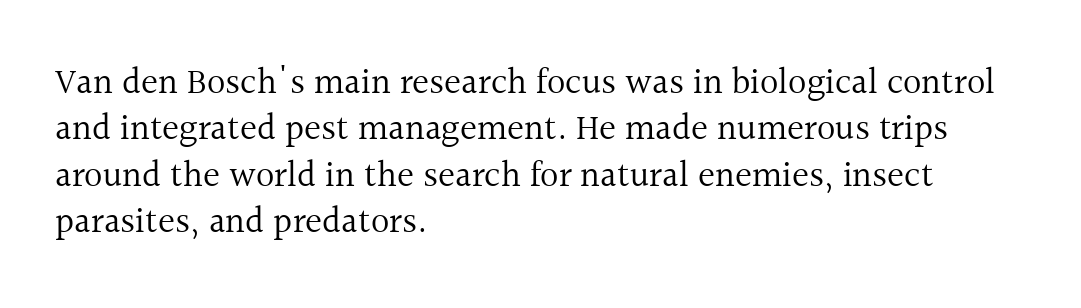
{"serif": "yes", "italic": "no", "bold": "no", "weight": "regular", "width": "normal", "x_height": "medium", "monospaced": "no", "underline": "no", "align": "left", "line_spacing": "normal", "line_spacing_ratio": 1.29, "letter_spacing": "normal", "letter_spacing_em": 0.0, "glyph_px": 36}
